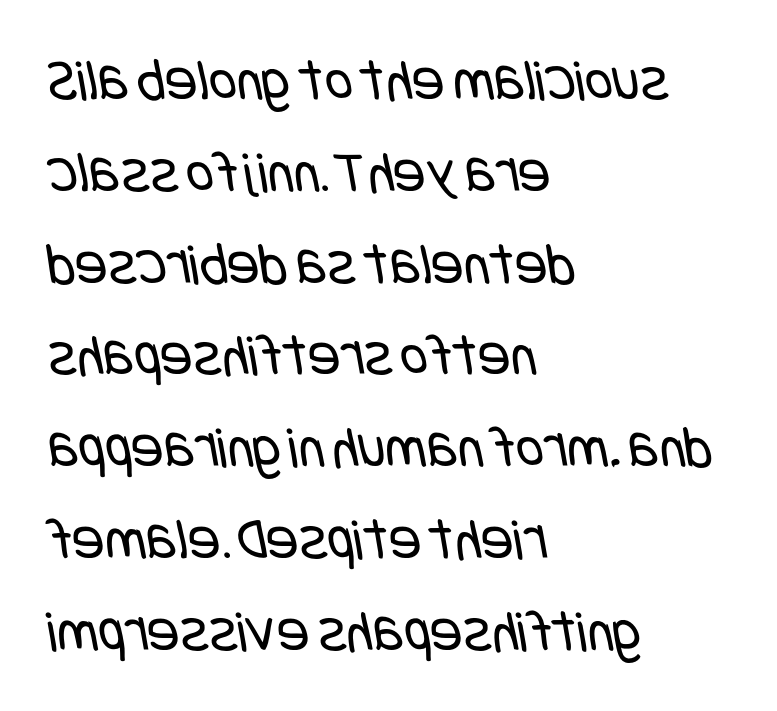
Q: Is the text bold? A: No.
Q: Is the typeface a serif or a sans-serif typeface? A: Sans-serif.
Q: Is the text underlined? A: No.
Q: How is the paragraph aligned? A: Left-aligned.
Q: Is the spacing between letters normal or unusually wide? A: Normal.
Q: Is the spacing between lines tight, normal or loose? A: Normal.
Q: Width (condensed, normal, or wide)? A: Condensed.
Q: Stroke contrast? A: Low.
Q: x-height? A: Large.
